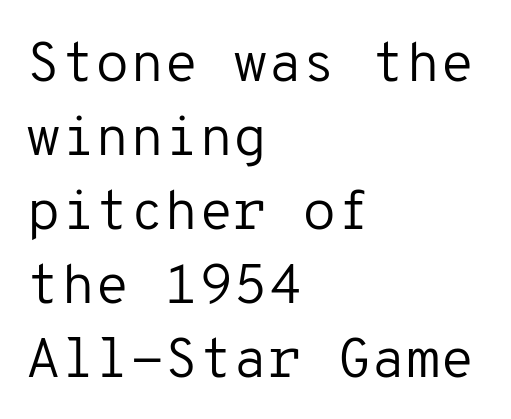
The image shows 56 px regular-weight sans-serif type, upright, monospaced; set left-aligned, normal line spacing (1.32x), normal letter spacing, not underlined; low stroke contrast and a medium x-height.
